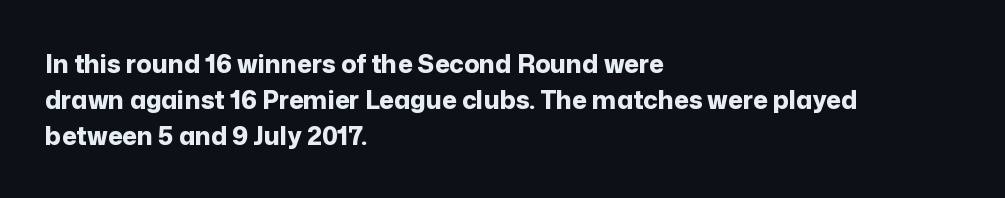
Nope, not italic — everything's standing straight. A normal amount of white space separates one row of letters from the next. Pretty heavy lettering here — definitely bold. Line starts are locked; line ends wander. Tracking here is standard; glyphs follow each other at the usual distance. Decoration check: the copy has no underline.
